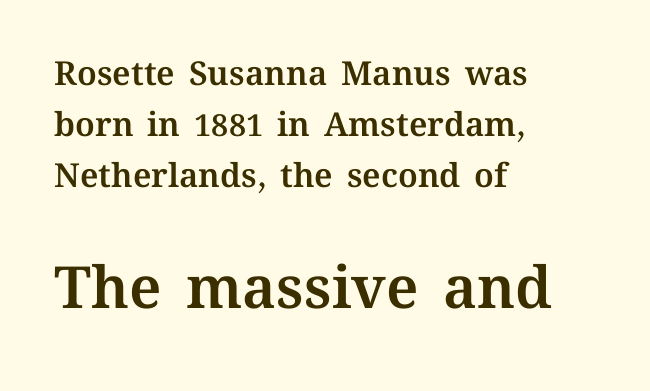
The image shows 58 px text type, upright; set left-aligned, normal line spacing (1.55x), normal letter spacing, not underlined; the second (bottom) block is 1.76x larger; medium stroke contrast and a medium x-height.
